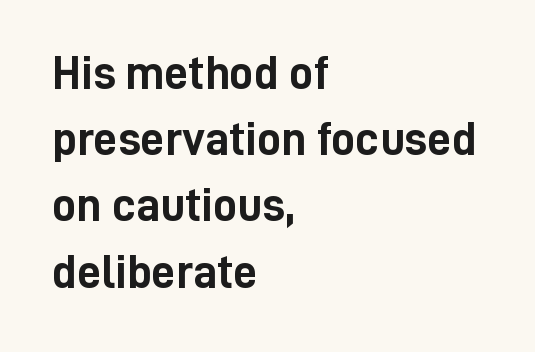
The image shows 48 px semibold, condensed sans-serif type, upright; set left-aligned, normal line spacing (1.38x), normal letter spacing, not underlined; low stroke contrast and a medium x-height.
